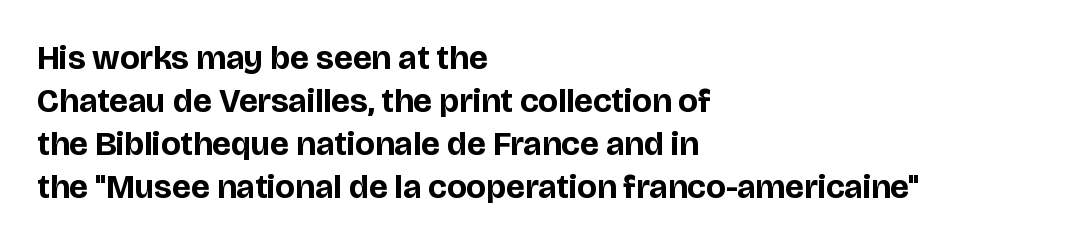
Serif or sans? Sans — the stroke terminals are bare. When letters stand straight like this, we call the style roman or upright. Words appear dense and cohesive because spacing is normal. A bare baseline throughout the passage. The passage shown is typed in a proportional face where columns would drift.
